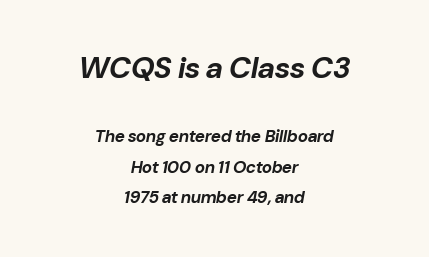
Q: Is the text bold? A: Yes.
Q: Is the text italic (slanted)? A: Yes, it leans right by about 10 degrees.
Q: Is the text underlined? A: No.
Q: How is the paragraph aligned? A: Centered.
Q: Is the spacing between letters normal or unusually wide? A: Normal.
Q: Which block of text is set in a larger size, the first (top) or the second (bottom)? A: The first (top) one.
Q: Width (condensed, normal, or wide)? A: Normal.
Q: Stroke contrast? A: Low.
Q: x-height? A: Medium.
Q: Monospaced? A: No.
